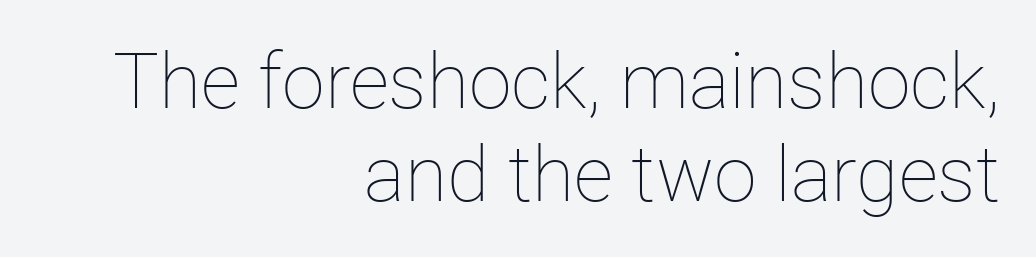
Q: Is the text bold? A: No.
Q: Is the text italic (slanted)? A: No, it is upright.
Q: Is the text underlined? A: No.
Q: How is the paragraph aligned? A: Right-aligned.
Q: Is the spacing between letters normal or unusually wide? A: Normal.
Q: Width (condensed, normal, or wide)? A: Normal.
Q: Stroke contrast? A: Low.
Q: x-height? A: Medium.
Q: Monospaced? A: No.
